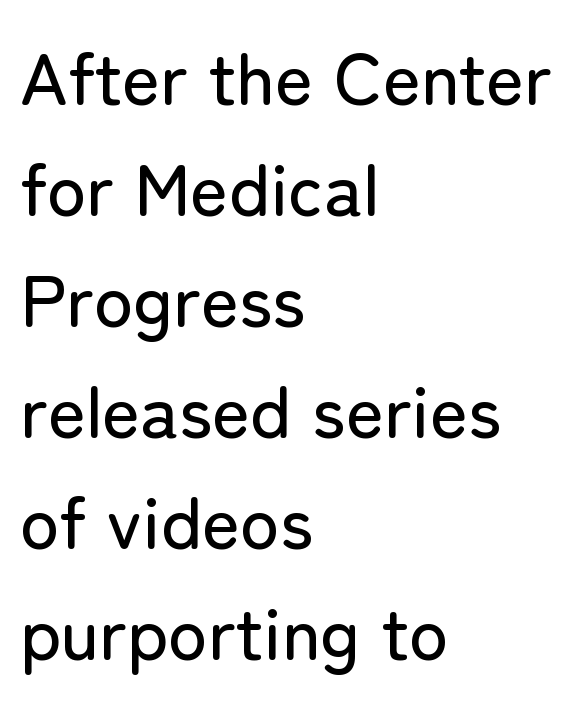
Characters remain perfectly vertical along every line. Layout note: lines flush left. The letters advance in unequal steps, a hallmark of proportional type. To sum up the face: it is a sans, with no serifs. The letters sit at their default tracking, neither squeezed nor spread. Just letters on the line, the space beneath them empty.
